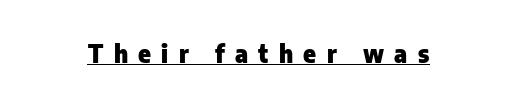
Q: Is the text bold? A: Yes.
Q: Is the text italic (slanted)? A: No, it is upright.
Q: Is the text underlined? A: Yes.
Q: Is the spacing between letters normal or unusually wide? A: Unusually wide.
